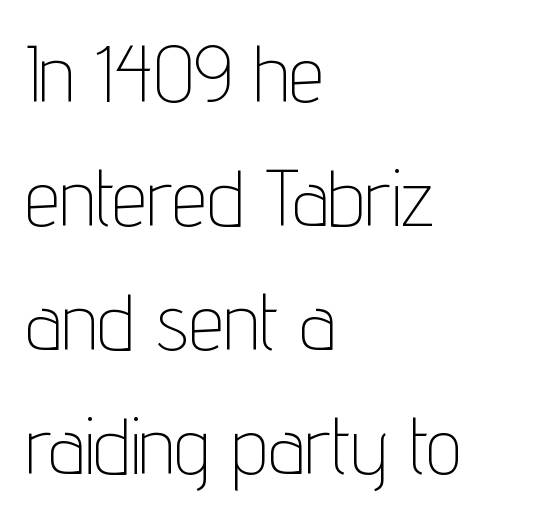
{"serif": "no", "italic": "no", "bold": "no", "weight": "thin", "width": "condensed", "stroke_contrast": "low", "x_height": "medium", "monospaced": "no", "underline": "no", "align": "left", "line_spacing": "normal", "line_spacing_ratio": 1.57, "letter_spacing": "normal", "letter_spacing_em": 0.0, "glyph_px": 79}
